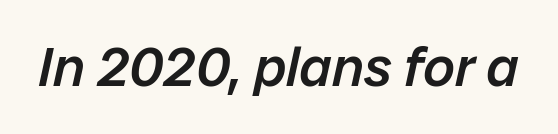
When letters slant like this, we call the style italic. Look at the tracking — it's just the regular setting, nothing added. Varying glyph widths throughout — classic text-font behaviour. How heavy is the stroke? Medium-heavy — a semibold, shy of bold.
